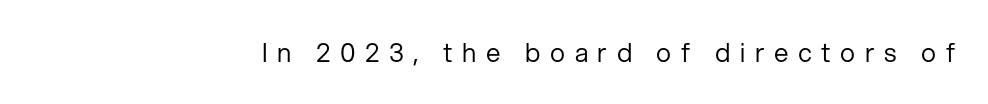
Q: Is the text bold? A: No.
Q: Is the text italic (slanted)? A: No, it is upright.
Q: Is the text underlined? A: No.
Q: Is the spacing between letters normal or unusually wide? A: Unusually wide.
